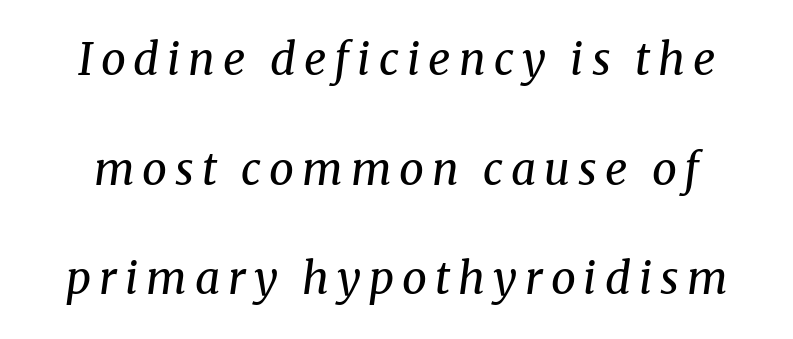
The image shows 44 px regular-weight serif type, italic (leaning right); set loose line spacing (2.49x), not underlined; medium stroke contrast and a medium x-height.
